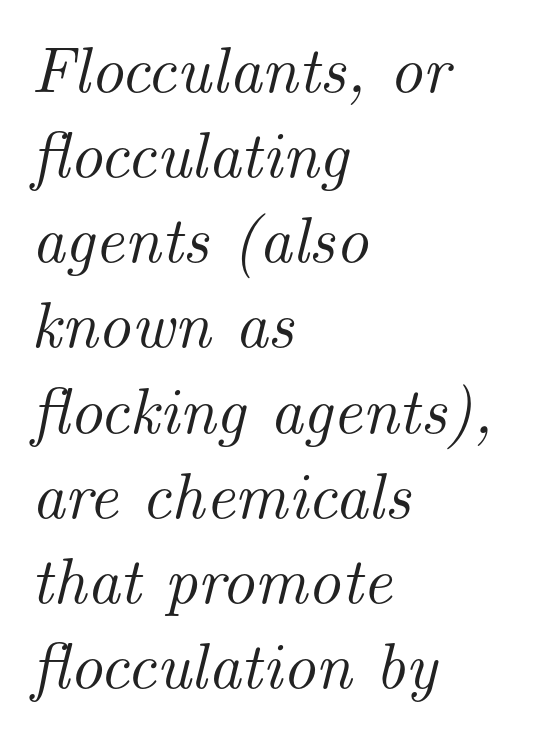
Nobody touched the tracking dial on this one. Regular leading. Tall strokes in this sample are angled rather than plumb. Clear beneath every line of the passage.
